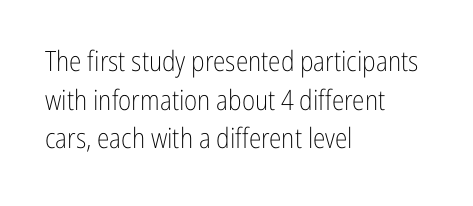
The image shows 28 px light, condensed sans-serif type, upright; set left-aligned, normal line spacing (1.38x), normal letter spacing, not underlined; low stroke contrast and a medium x-height.
